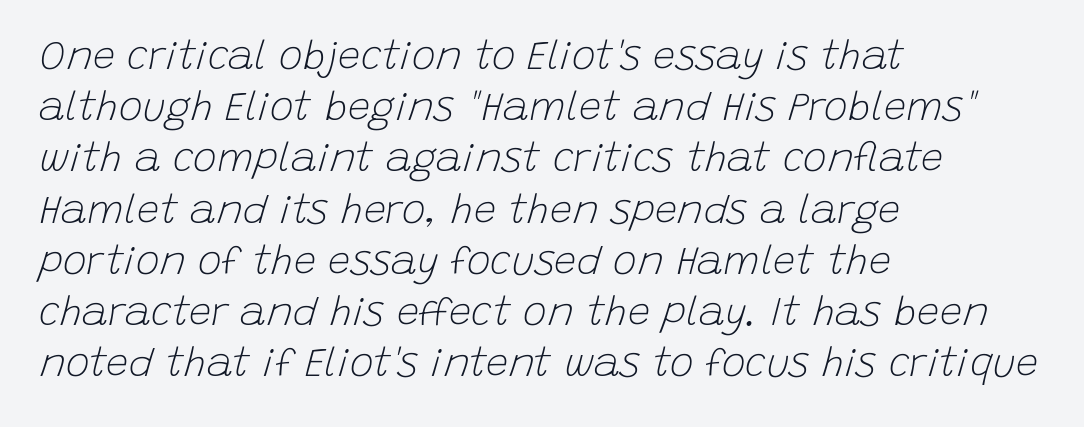
The image shows 40 px light type, italic (leaning right); set left-aligned, normal line spacing (1.28x), normal letter spacing, not underlined; low stroke contrast and a large x-height.
